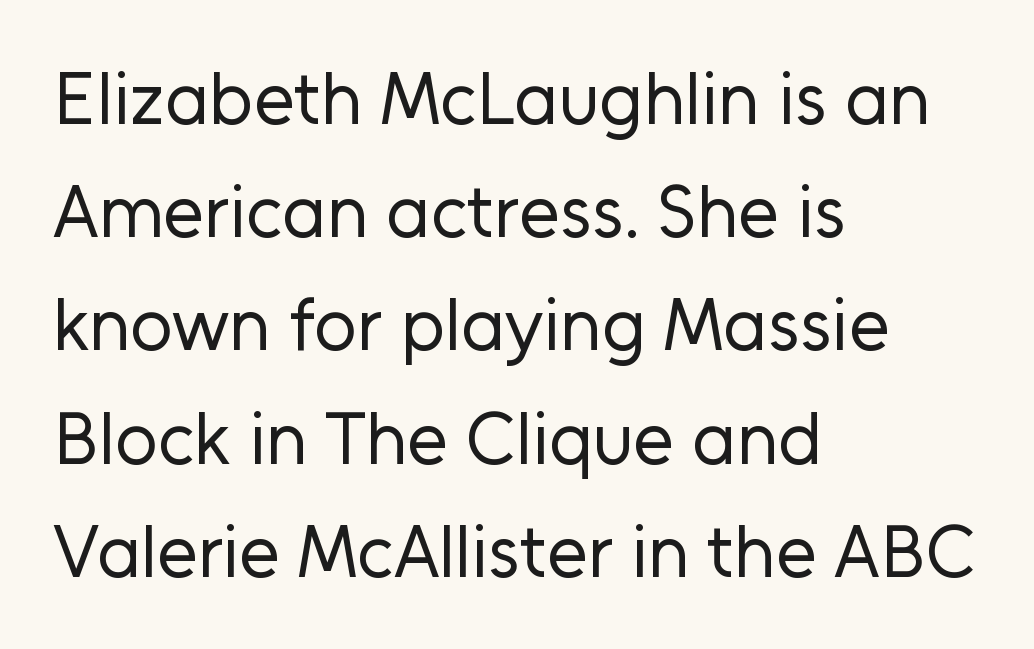
{"serif": "no", "italic": "no", "bold": "no", "weight": "regular", "width": "normal", "stroke_contrast": "low", "x_height": "medium", "monospaced": "no", "underline": "no", "align": "left", "line_spacing": "normal", "line_spacing_ratio": 1.53, "letter_spacing": "normal", "letter_spacing_em": 0.0, "glyph_px": 74}
